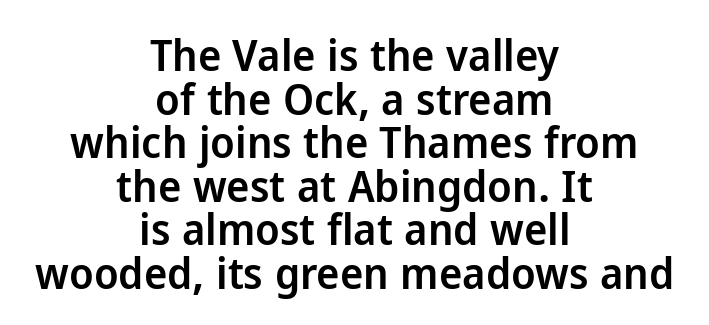
The image shows 44 px semibold sans-serif type, upright; set centered, tight line spacing (0.99x), normal letter spacing, not underlined; low stroke contrast and a medium x-height.
